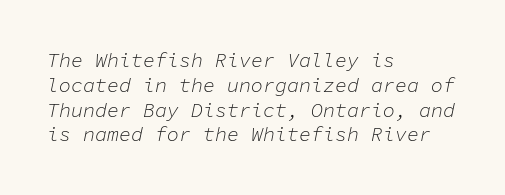
Q: Is the text bold? A: No.
Q: Is the text italic (slanted)? A: Yes, it leans right by about 11 degrees.
Q: Is the text underlined? A: No.
Q: How is the paragraph aligned? A: Left-aligned.
Q: Is the spacing between letters normal or unusually wide? A: Normal.
